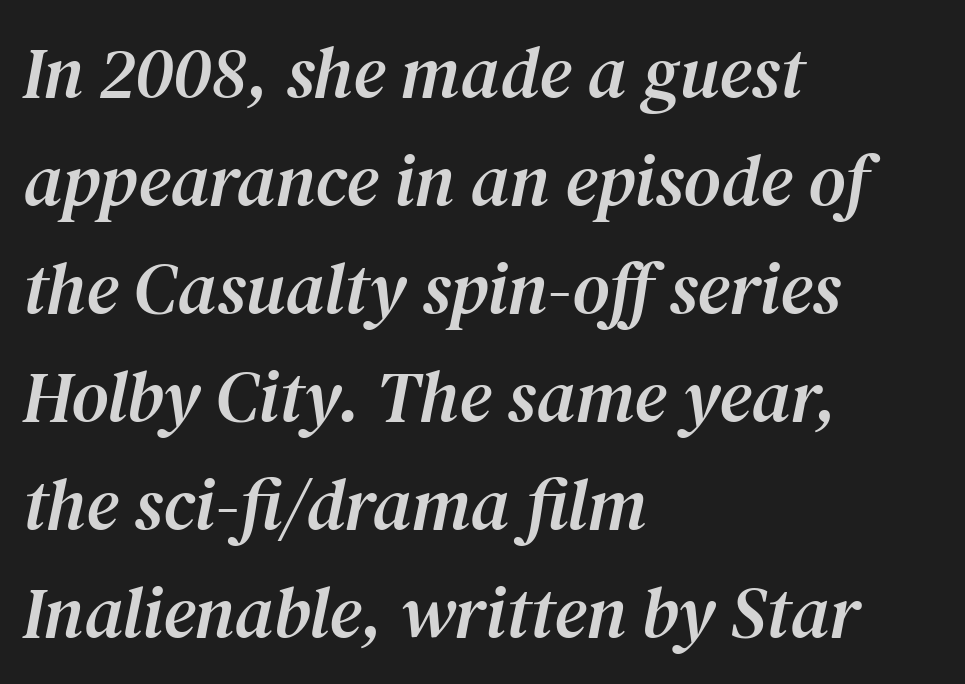
Words appear dense and cohesive because spacing is normal. Quick note: italic. Think of a printed novel: that variable character pitch is what you see here. Underline: absent.
